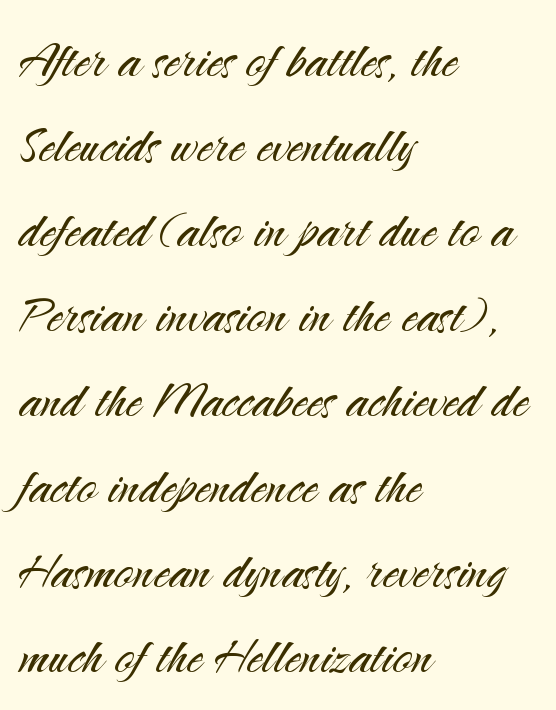
{"serif": "no", "bold": "no", "weight": "light", "width": "normal", "stroke_contrast": "medium", "x_height": "small", "monospaced": "no", "underline": "no", "align": "left", "line_spacing": "normal", "line_spacing_ratio": 1.33, "letter_spacing": "normal", "letter_spacing_em": 0.0, "glyph_px": 64}
